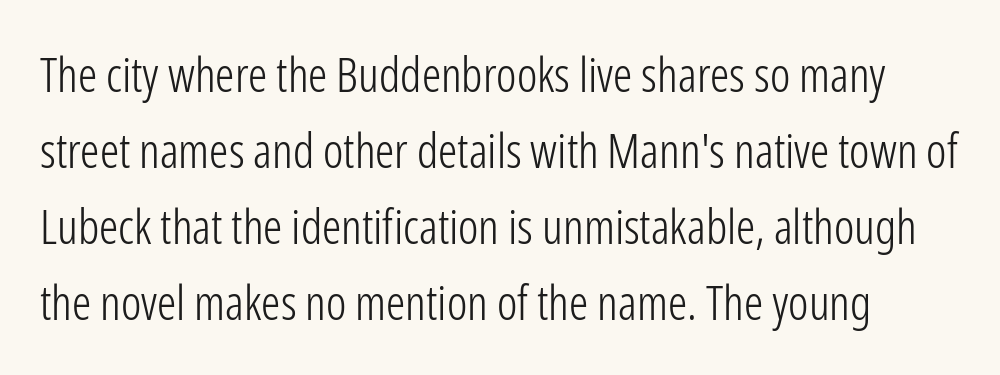
Q: Is the text bold? A: No.
Q: Is the text italic (slanted)? A: No, it is upright.
Q: Is the typeface a serif or a sans-serif typeface? A: Sans-serif.
Q: Is the text underlined? A: No.
Q: Is the spacing between letters normal or unusually wide? A: Normal.
Q: Is the spacing between lines tight, normal or loose? A: Normal.
Q: Width (condensed, normal, or wide)? A: Condensed.
Q: Stroke contrast? A: Low.
Q: x-height? A: Medium.
Q: Monospaced? A: No.
